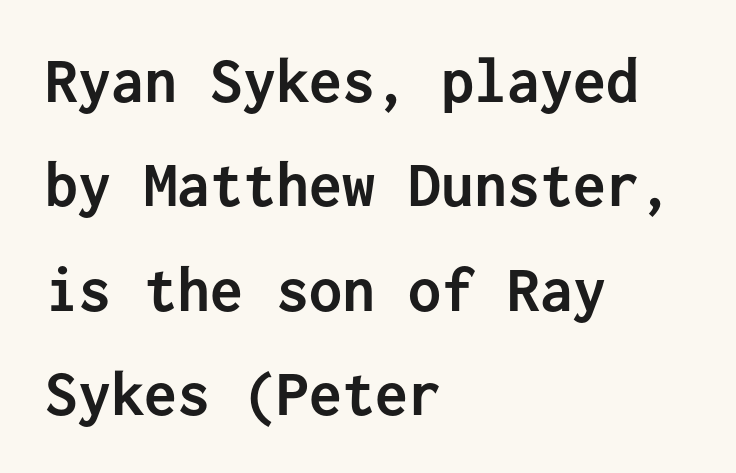
Regarding leading, the lines here are spaced in the standard way. The letters sit at their default tracking, neither squeezed nor spread. No feet cap the strokes, marking this as sans-serif type. Notice how the passage keeps a crisp vertical edge on the left only. Posture: vertical. Check under the words: just untouched page.
